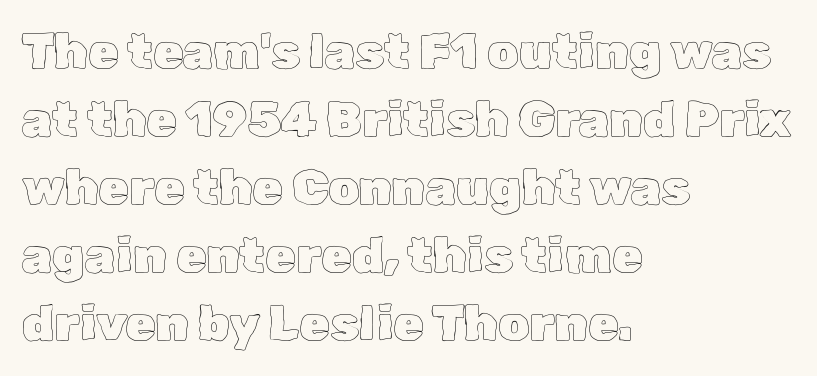
Q: Is the text italic (slanted)? A: No, it is upright.
Q: Is the text underlined? A: No.
Q: How is the paragraph aligned? A: Left-aligned.
Q: Is the spacing between letters normal or unusually wide? A: Normal.
Q: Is the spacing between lines tight, normal or loose? A: Normal.
Q: Width (condensed, normal, or wide)? A: Normal.
Q: x-height? A: Medium.
Q: Monospaced? A: No.
